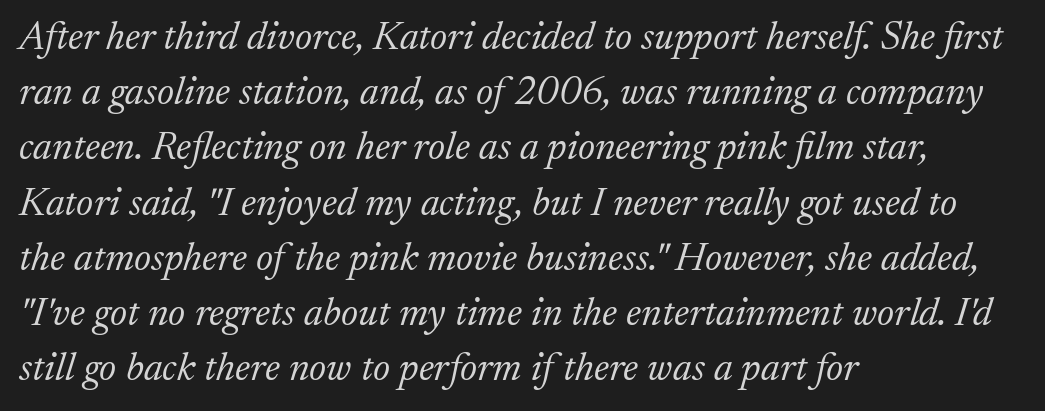
The image shows 40 px light serif type, italic (leaning right); set left-aligned, normal line spacing (1.38x), normal letter spacing, not underlined; low stroke contrast and a medium x-height.
